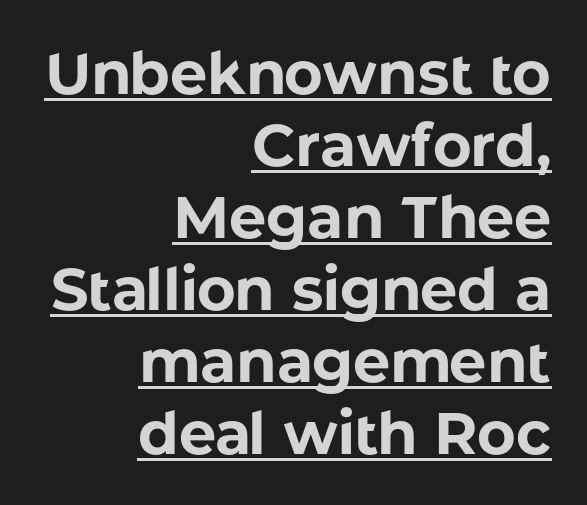
The image shows 59 px bold sans-serif type, upright; set right-aligned, line spacing 1.22x, normal letter spacing, underlined; low stroke contrast and a medium x-height.
